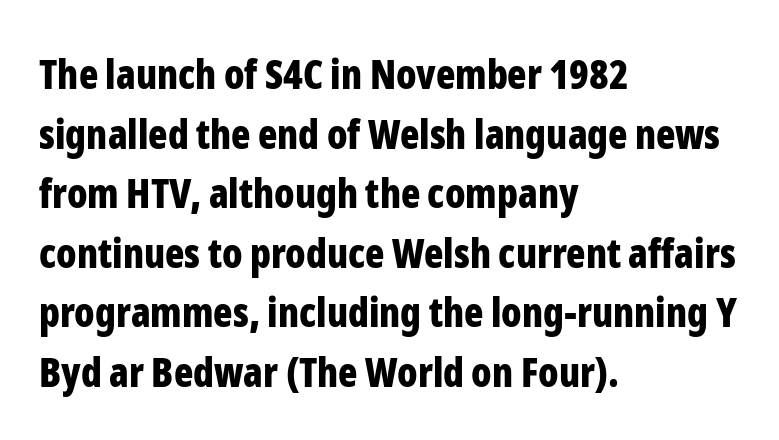
The image shows 40 px bold, condensed sans-serif type, upright; set left-aligned, normal line spacing (1.49x), normal letter spacing, not underlined; low stroke contrast and a medium x-height.
